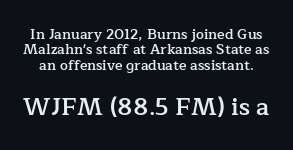
Letter spacing: default. The composition opens small and finishes big. The vertical gap from one line to the next is small. The font is running at a semibold setting, under full bold. Rule under the text: the space is simply empty. The specimen reads as upright at a glance.
